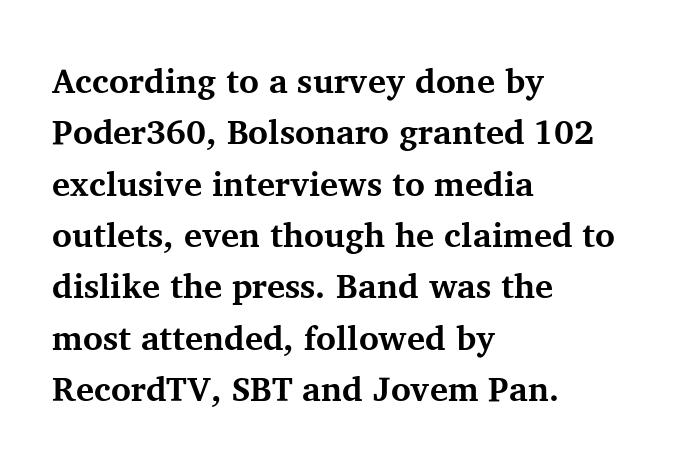
{"serif": "yes", "italic": "no", "bold": "yes", "weight": "bold", "width": "normal", "stroke_contrast": "medium", "x_height": "medium", "monospaced": "no", "underline": "no", "align": "left", "line_spacing": "normal", "line_spacing_ratio": 1.51, "letter_spacing": "normal", "letter_spacing_em": 0.0, "glyph_px": 34}
